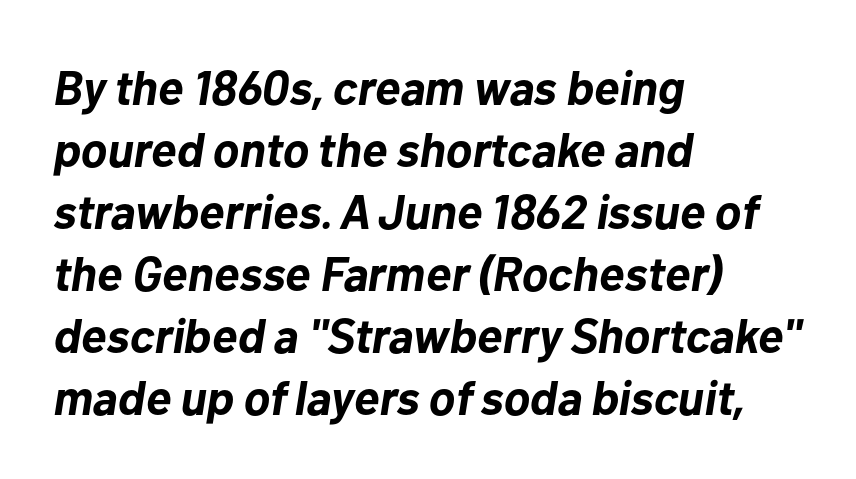
The image shows 48 px bold type, italic (leaning right); set left-aligned, normal line spacing (1.29x), normal letter spacing, not underlined; low stroke contrast and a medium x-height.
